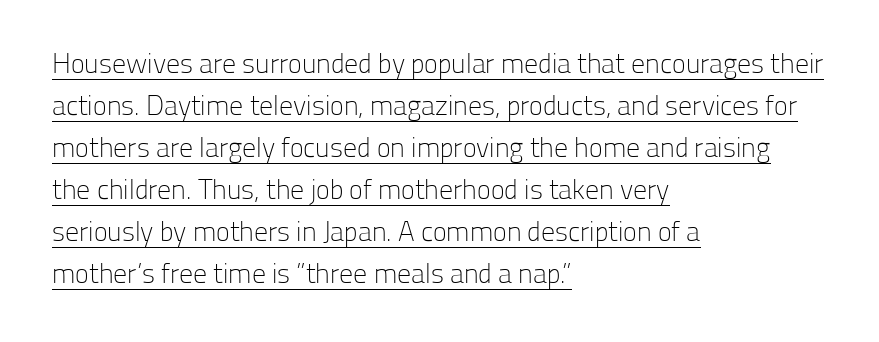
Q: Is the text bold? A: No.
Q: Is the text italic (slanted)? A: No, it is upright.
Q: Is the typeface a serif or a sans-serif typeface? A: Sans-serif.
Q: Is the text underlined? A: Yes.
Q: How is the paragraph aligned? A: Left-aligned.
Q: Is the spacing between letters normal or unusually wide? A: Normal.
Q: Is the spacing between lines tight, normal or loose? A: Normal.
Q: Width (condensed, normal, or wide)? A: Normal.
Q: Stroke contrast? A: Low.
Q: x-height? A: Medium.
Q: Monospaced? A: No.
